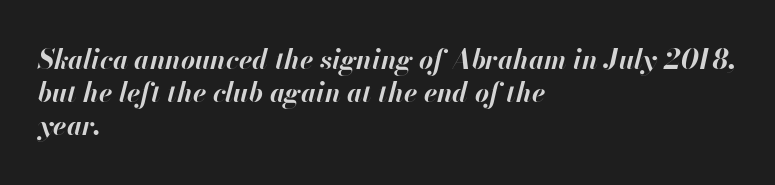
Here the glyphs are tracked normally, forming tight word shapes. The baseline area is clear. The lines in this sample share a left origin and differ only in where they stop. Is the type slanted? Yes — the strokes lean at a clear angle. Strokes here are thick enough to call this a true bold.
